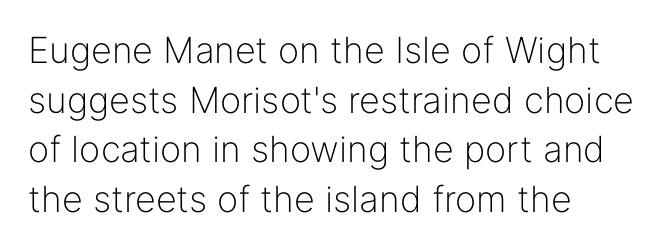
{"serif": "no", "italic": "no", "bold": "no", "weight": "light", "width": "normal", "stroke_contrast": "low", "x_height": "medium", "monospaced": "no", "underline": "no", "align": "left", "line_spacing": "normal", "line_spacing_ratio": 1.38, "letter_spacing": "normal", "letter_spacing_em": 0.0, "glyph_px": 36}
